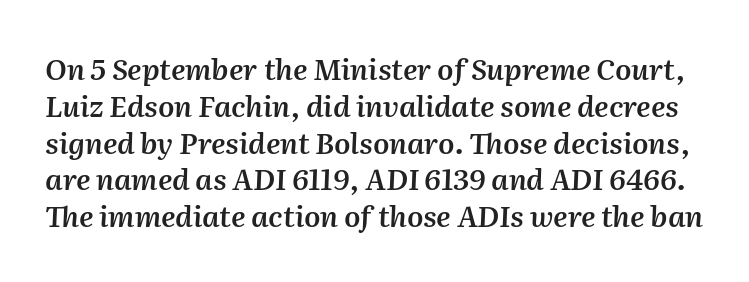
Q: Is the text bold? A: Semi-bold.
Q: Is the text italic (slanted)? A: Yes, it leans right by about 2 degrees.
Q: Is the text underlined? A: No.
Q: Is the spacing between letters normal or unusually wide? A: Normal.
Q: Is the spacing between lines tight, normal or loose? A: Normal.
Q: Width (condensed, normal, or wide)? A: Normal.
Q: Stroke contrast? A: Medium.
Q: x-height? A: Medium.
Q: Monospaced? A: No.
